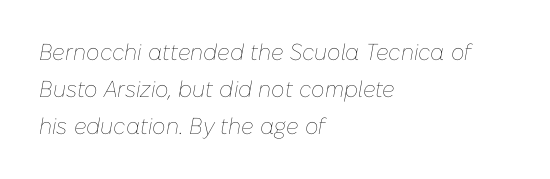
This sample keeps an unexceptional amount of space between lines. Any mark beneath the type? The region is blank. Here the glyphs are tracked normally, forming tight word shapes. Each line starts at the same left margin while the right side varies. Slant detected: the letters are inclined. Unbolded letterforms with no extra heft.
